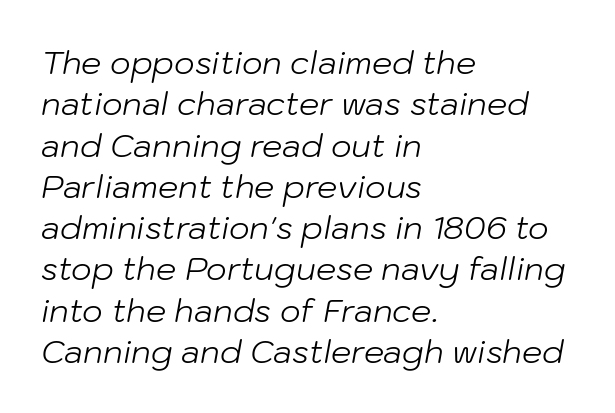
The image shows 32 px light type, italic (leaning right); set left-aligned, normal line spacing (1.29x), normal letter spacing, not underlined; low stroke contrast and a medium x-height.
